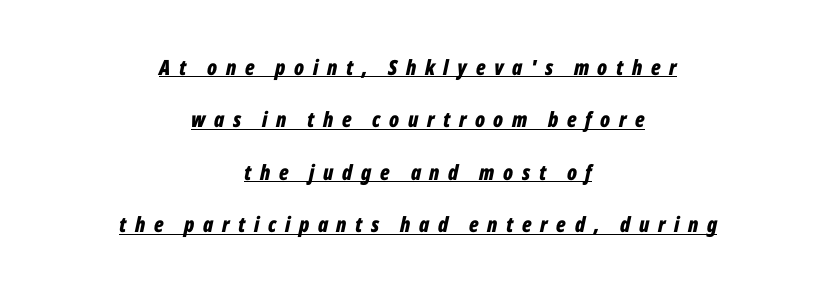
Is the type bold? Yes — the strokes are clearly thick and heavy. Tracking value appears strongly positive — letters spread wide. A student would call this center alignment; a typographer would say set centered. Vertically, the passage feels expansive, rows floating well apart. Style check: oblique. Is there an underline? Yes — a line sits under the letters.
